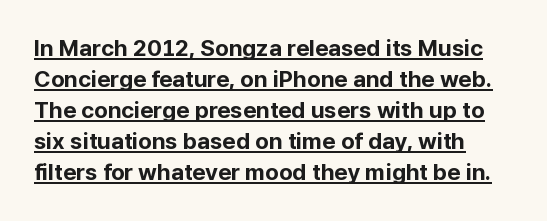
{"italic": "no", "bold": "yes", "underline": "yes", "line_spacing": "normal", "line_spacing_ratio": 1.35, "letter_spacing": "normal", "letter_spacing_em": 0.0, "glyph_px": 23}
